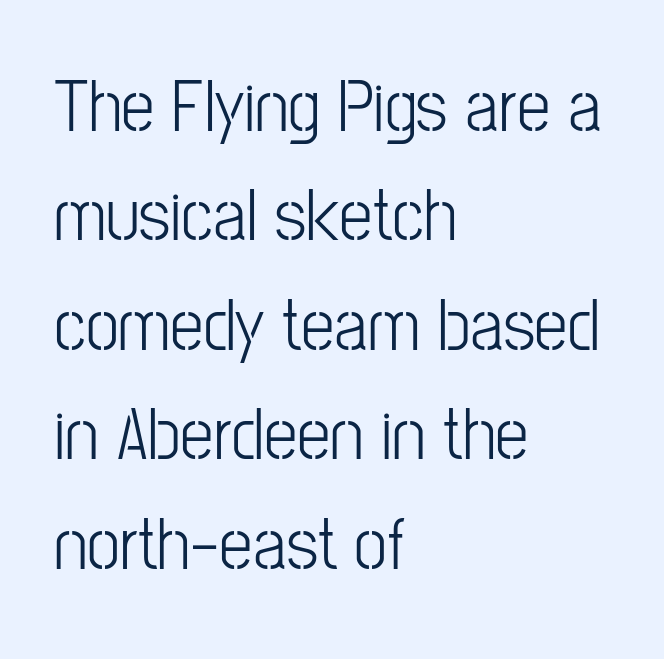
Vertically, the passage feels balanced, rows spaced as you'd expect. Each line starts at the same left margin while the right side varies. Rendered with straight, roman letterforms. Varying glyph widths throughout — classic text-font behaviour. Anything drawn beneath the words? Only blank space. These lines are composed in type without serifs.
